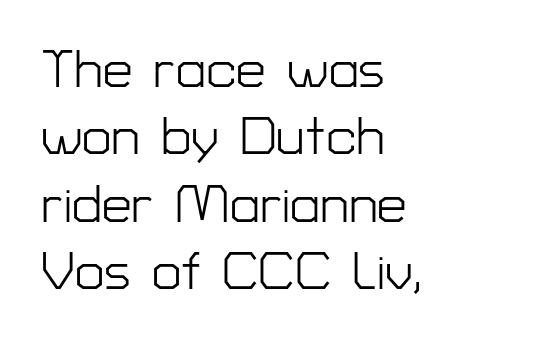
{"serif": "no", "italic": "no", "bold": "no", "weight": "light", "width": "normal", "stroke_contrast": "low", "x_height": "medium", "monospaced": "no", "underline": "no", "align": "left", "line_spacing": "normal", "line_spacing_ratio": 1.27, "letter_spacing": "normal", "letter_spacing_em": 0.0, "glyph_px": 53}
